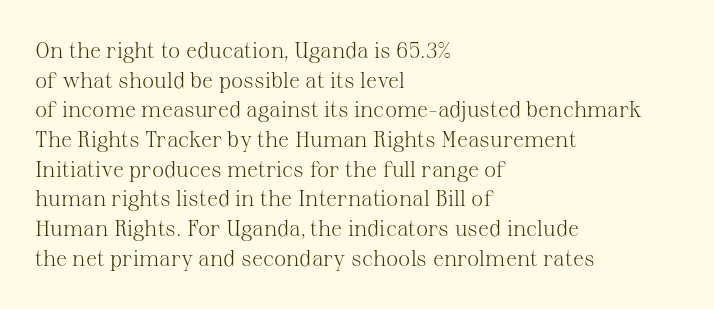
{"italic": "no", "bold": "no", "underline": "no", "align": "left", "line_spacing": "normal", "line_spacing_ratio": 1.35, "letter_spacing": "normal", "letter_spacing_em": 0.0, "glyph_px": 22}
